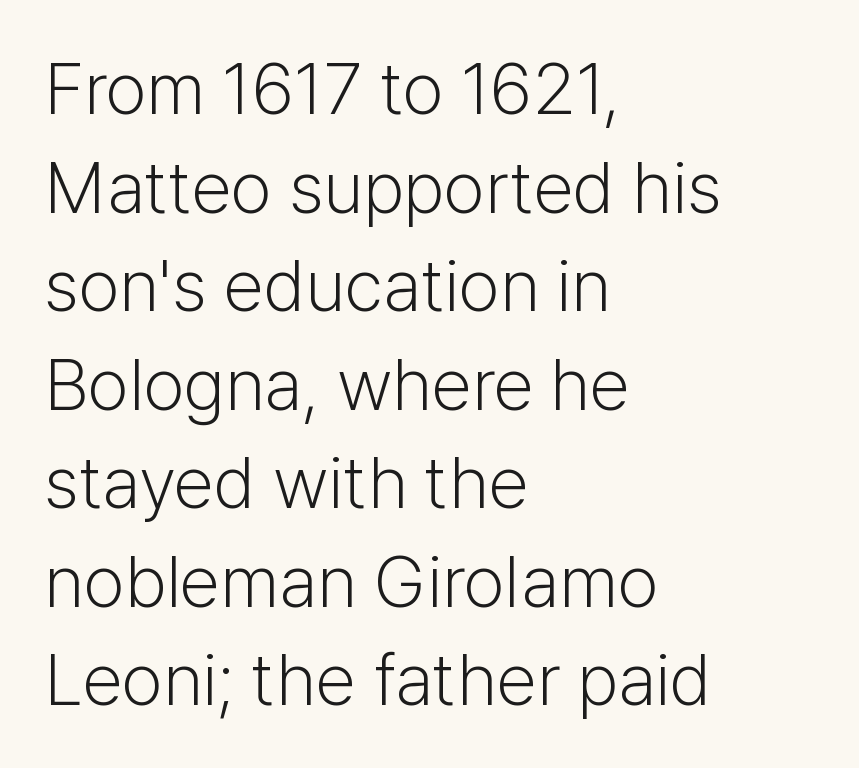
Q: Is the text bold? A: No.
Q: Is the text italic (slanted)? A: No, it is upright.
Q: Is the typeface a serif or a sans-serif typeface? A: Sans-serif.
Q: Is the text underlined? A: No.
Q: How is the paragraph aligned? A: Left-aligned.
Q: Is the spacing between letters normal or unusually wide? A: Normal.
Q: Is the spacing between lines tight, normal or loose? A: Normal.
Q: Width (condensed, normal, or wide)? A: Normal.
Q: Stroke contrast? A: Low.
Q: x-height? A: Medium.
Q: Monospaced? A: No.
